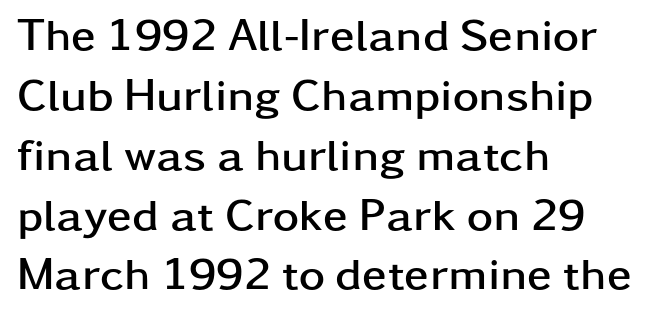
Note: no serifs on the glyphs. The space directly below the letters is spotless. Is there any slant? The stems are plumb. A typesetter would call this proportional, since set widths differ per character. Rows of type keep a routine distance in the vertical direction. Line beginnings align vertically; line endings do not.
